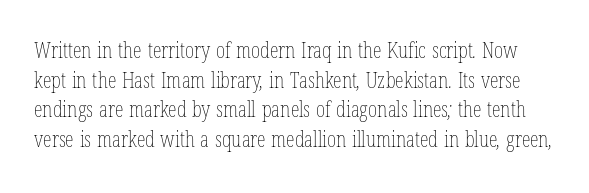
The image shows 22 px text type; set normal line spacing (1.35x), normal letter spacing, not underlined.
